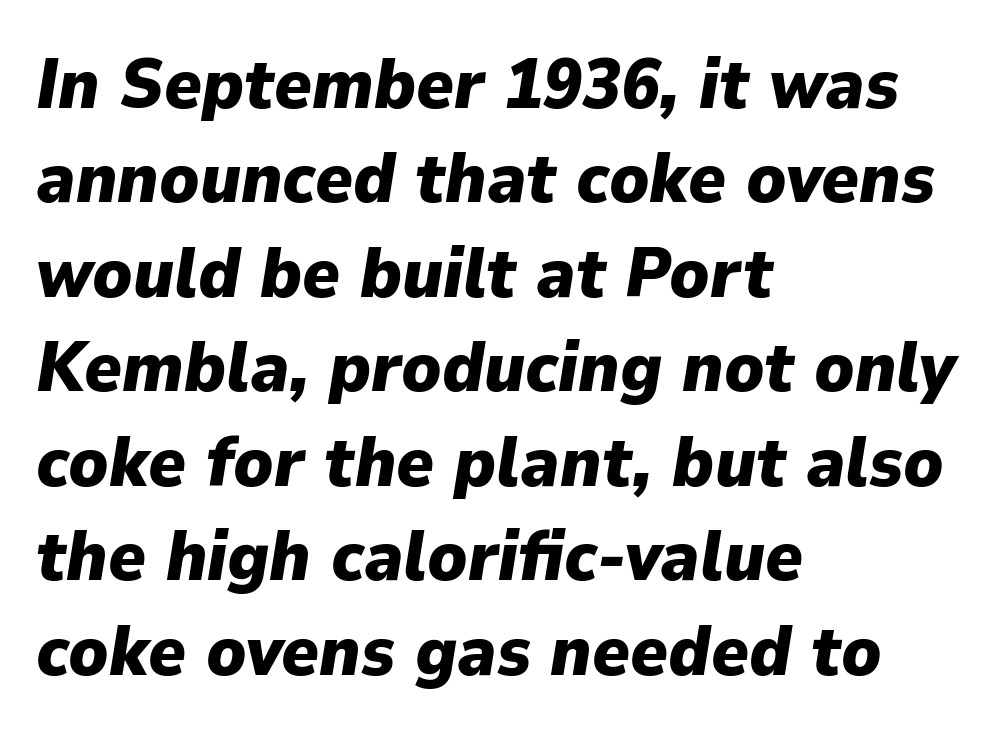
There's an unmistakable incline to the writing here. Descenders hang freely into open space. The paragraph shown leans on its left margin. Honestly, the row spacing looks completely unremarkable. The passage shown is emphatically bold. Short note: letters normally spaced.
